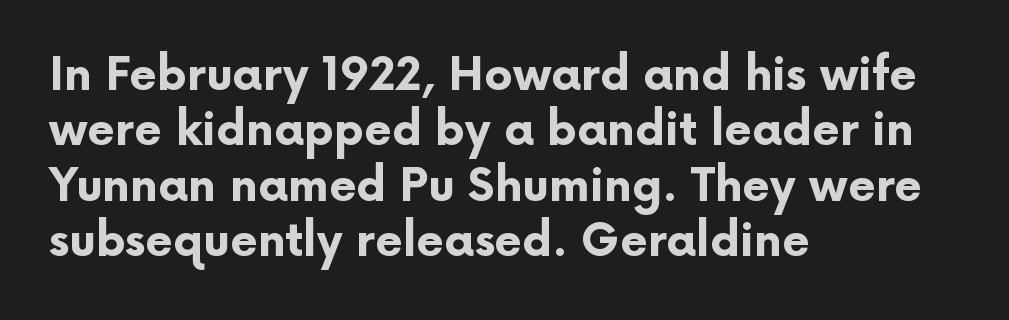
{"serif": "no", "italic": "no", "bold": "yes", "weight": "bold", "width": "normal", "stroke_contrast": "low", "x_height": "medium", "monospaced": "no", "underline": "no", "align": "left", "line_spacing_ratio": 1.23, "letter_spacing": "normal", "letter_spacing_em": 0.0, "glyph_px": 45}
